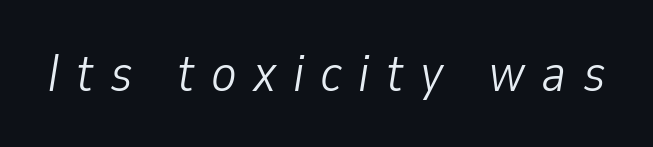
{"italic": "yes", "lean": "right", "slant_degrees": 9, "bold": "no", "weight": "light", "width": "condensed", "stroke_contrast": "low", "x_height": "medium", "monospaced": "no", "underline": "no", "letter_spacing": "wide", "letter_spacing_em": 0.31, "glyph_px": 53}
